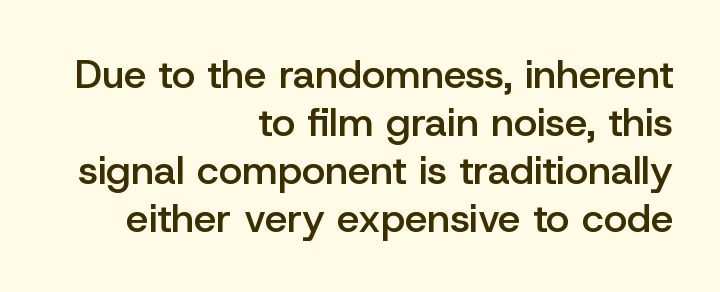
Q: Is the text bold? A: Semi-bold.
Q: Is the text italic (slanted)? A: No, it is upright.
Q: Is the typeface a serif or a sans-serif typeface? A: Sans-serif.
Q: Is the text underlined? A: No.
Q: How is the paragraph aligned? A: Right-aligned.
Q: Is the spacing between letters normal or unusually wide? A: Normal.
Q: Width (condensed, normal, or wide)? A: Normal.
Q: Stroke contrast? A: Low.
Q: x-height? A: Medium.
Q: Monospaced? A: No.
